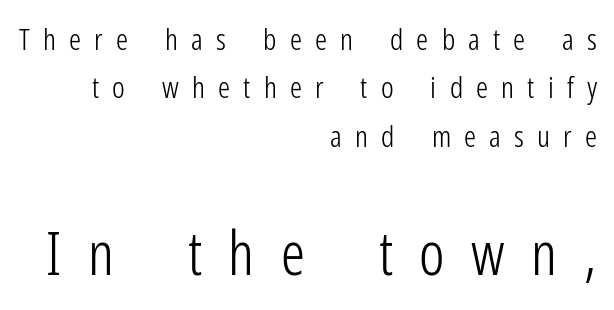
Q: Is the text bold? A: No.
Q: Is the text italic (slanted)? A: No, it is upright.
Q: Is the typeface a serif or a sans-serif typeface? A: Sans-serif.
Q: Is the text underlined? A: No.
Q: How is the paragraph aligned? A: Right-aligned.
Q: Is the spacing between letters normal or unusually wide? A: Unusually wide.
Q: Is the spacing between lines tight, normal or loose? A: Normal.
Q: Which block of text is set in a larger size, the first (top) or the second (bottom)? A: The second (bottom) one.
Q: Width (condensed, normal, or wide)? A: Condensed.
Q: Stroke contrast? A: Low.
Q: x-height? A: Medium.
Q: Monospaced? A: No.
